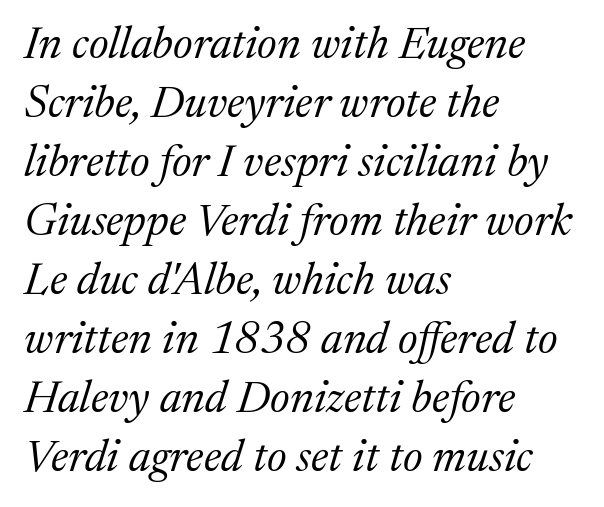
The image shows 45 px regular-weight serif type, italic (leaning right); set left-aligned, normal line spacing (1.31x), normal letter spacing, not underlined; medium stroke contrast and a medium x-height.
